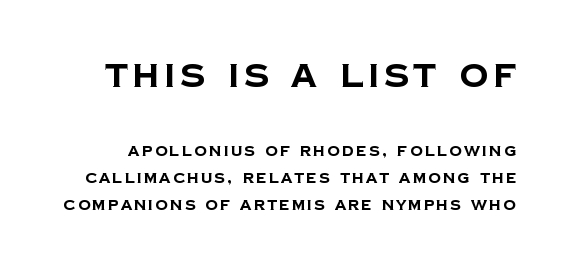
Typographically, this falls in the sans-serif category. A clean baseline with only descenders dipping below it. The rendering uses a large line-height, opening up the rows. This sample has the flowing, uneven cadence of proportional lettering. The rendering shrinks the type as you move from the upper chunk to the lower. Summary of weight: heavy, a full bold.
